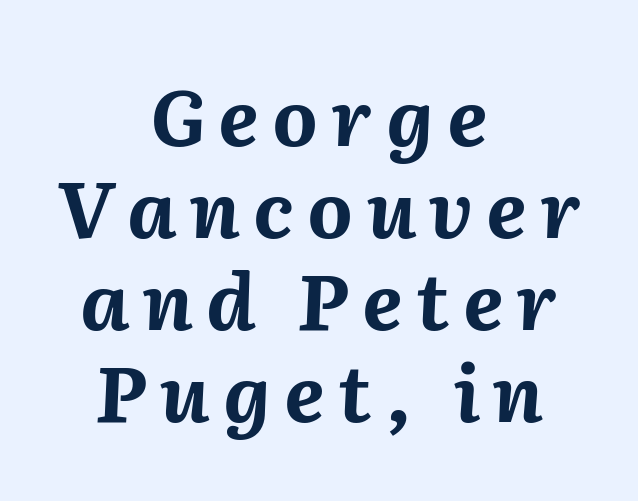
The image shows 78 px bold type, italic (leaning right); set centered, line spacing 1.18x, not underlined; medium stroke contrast and a medium x-height.
